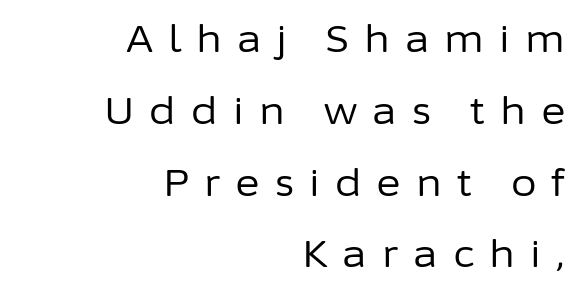
Ordinary non-slanted type is in use. Weight: regular or lighter. The horizontal fit of the characters is loose and conspicuously gappy. Descender tails drop into unmarked territory. Horizontal bands of white between lines are thick stripes.
